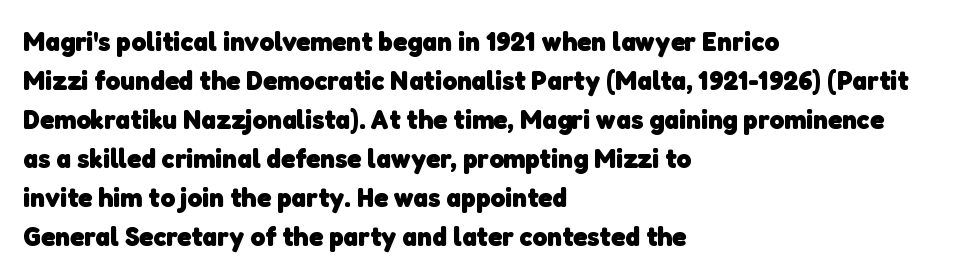
Q: Is the text bold? A: Yes.
Q: Is the typeface a serif or a sans-serif typeface? A: Sans-serif.
Q: Is the text underlined? A: No.
Q: How is the paragraph aligned? A: Left-aligned.
Q: Is the spacing between letters normal or unusually wide? A: Normal.
Q: Is the spacing between lines tight, normal or loose? A: Normal.
Q: Width (condensed, normal, or wide)? A: Normal.
Q: Stroke contrast? A: Low.
Q: x-height? A: Medium.
Q: Monospaced? A: No.
